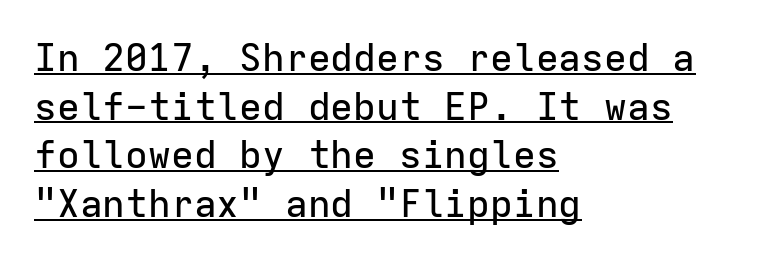
{"serif": "no", "italic": "no", "width": "normal", "stroke_contrast": "low", "x_height": "medium", "monospaced": "yes", "underline": "yes", "align": "left", "line_spacing": "normal", "line_spacing_ratio": 1.28, "letter_spacing": "normal", "letter_spacing_em": 0.0, "glyph_px": 38}
